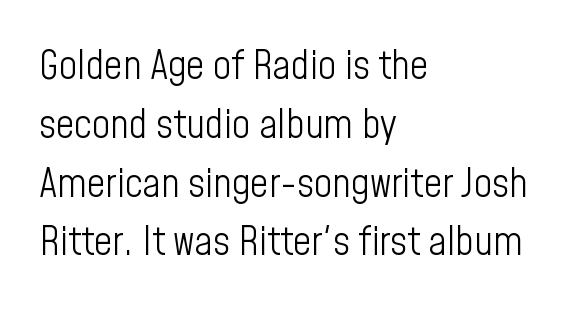
{"serif": "no", "italic": "no", "bold": "no", "weight": "light", "width": "condensed", "stroke_contrast": "low", "x_height": "medium", "monospaced": "no", "underline": "no", "align": "left", "line_spacing": "normal", "line_spacing_ratio": 1.47, "letter_spacing": "normal", "letter_spacing_em": 0.0, "glyph_px": 40}
